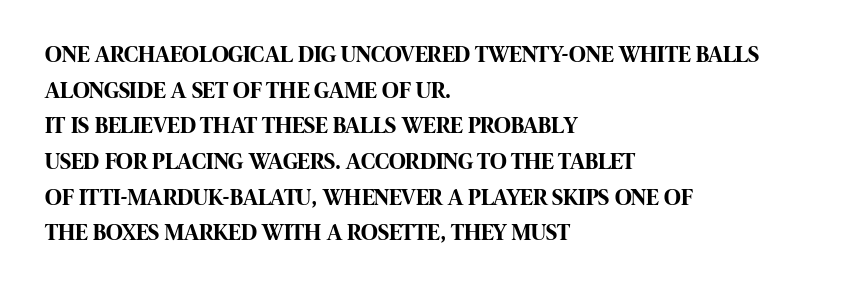
Is the block centered? No — it sits flush against the left margin. A full-strength bold gives these letters their thick strokes. The zone under the glyphs is completely vacant. This sample uses an upright cut, with every glyph sitting square on the baseline. The passage shown has conventional tracking throughout. The line-height multiplier appears to be the usual default.
